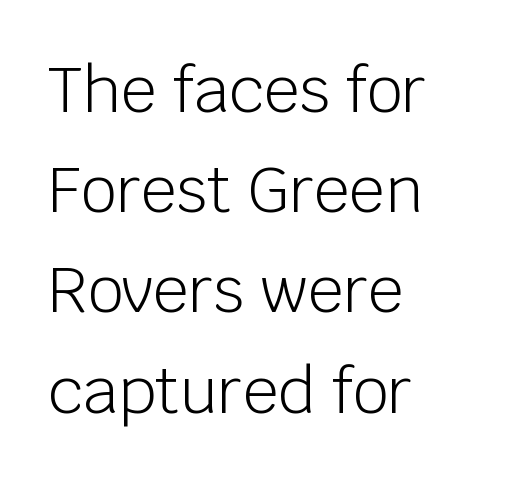
Q: Is the text bold? A: No.
Q: Is the text italic (slanted)? A: No, it is upright.
Q: Is the typeface a serif or a sans-serif typeface? A: Sans-serif.
Q: Is the text underlined? A: No.
Q: How is the paragraph aligned? A: Left-aligned.
Q: Is the spacing between letters normal or unusually wide? A: Normal.
Q: Is the spacing between lines tight, normal or loose? A: Normal.
Q: Width (condensed, normal, or wide)? A: Normal.
Q: Stroke contrast? A: Low.
Q: x-height? A: Large.
Q: Monospaced? A: No.
